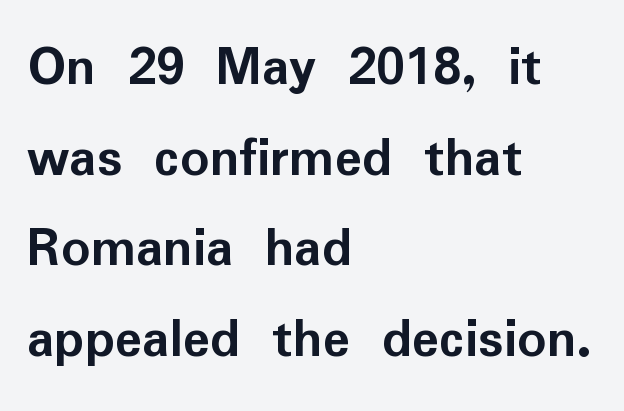
Q: Is the text bold? A: Yes.
Q: Is the text italic (slanted)? A: No, it is upright.
Q: Is the typeface a serif or a sans-serif typeface? A: Sans-serif.
Q: Is the text underlined? A: No.
Q: How is the paragraph aligned? A: Left-aligned.
Q: Is the spacing between letters normal or unusually wide? A: Normal.
Q: Is the spacing between lines tight, normal or loose? A: Normal.
Q: Width (condensed, normal, or wide)? A: Normal.
Q: Stroke contrast? A: Low.
Q: x-height? A: Medium.
Q: Monospaced? A: No.
